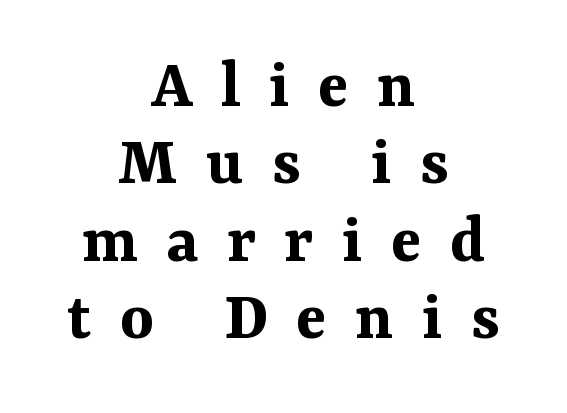
The image shows 71 px bold serif type, upright; set centered, tight line spacing (1.09x), unusually wide letter spacing (+0.4 em), not underlined; medium stroke contrast and a medium x-height.
